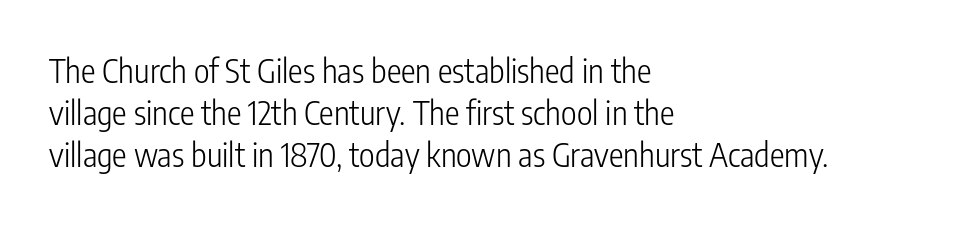
Q: Is the text bold? A: No.
Q: Is the text italic (slanted)? A: No, it is upright.
Q: Is the typeface a serif or a sans-serif typeface? A: Sans-serif.
Q: Is the text underlined? A: No.
Q: How is the paragraph aligned? A: Left-aligned.
Q: Is the spacing between letters normal or unusually wide? A: Normal.
Q: Is the spacing between lines tight, normal or loose? A: Normal.
Q: Width (condensed, normal, or wide)? A: Condensed.
Q: Stroke contrast? A: Low.
Q: x-height? A: Medium.
Q: Monospaced? A: No.
